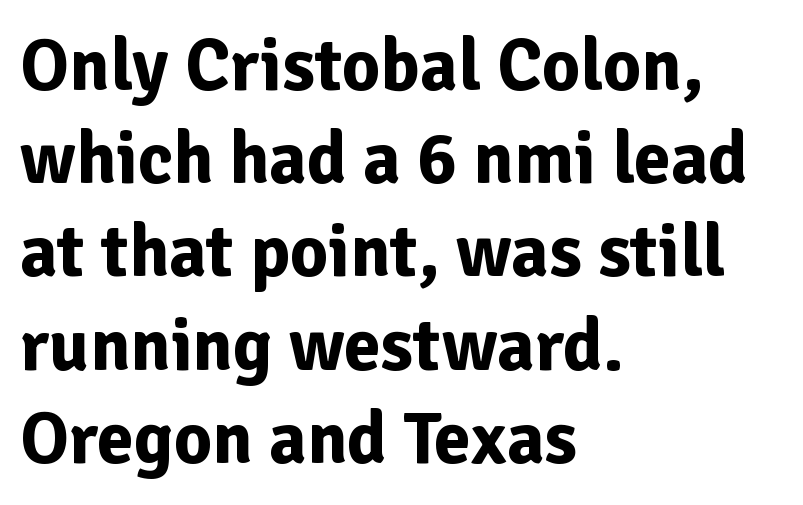
Q: Is the text bold? A: Yes.
Q: Is the text italic (slanted)? A: No, it is upright.
Q: Is the typeface a serif or a sans-serif typeface? A: Sans-serif.
Q: Is the text underlined? A: No.
Q: How is the paragraph aligned? A: Left-aligned.
Q: Is the spacing between letters normal or unusually wide? A: Normal.
Q: Is the spacing between lines tight, normal or loose? A: Normal.
Q: Width (condensed, normal, or wide)? A: Normal.
Q: Stroke contrast? A: Low.
Q: x-height? A: Medium.
Q: Monospaced? A: No.
